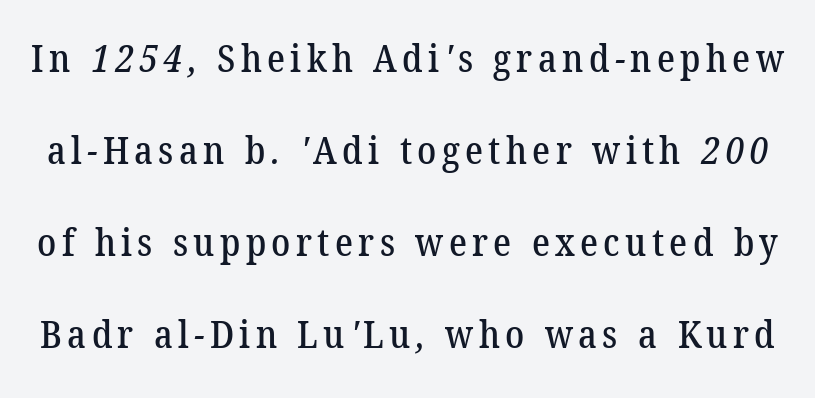
The image shows 38 px serif type; set loose line spacing (2.42x), not underlined; low stroke contrast and a medium x-height.
